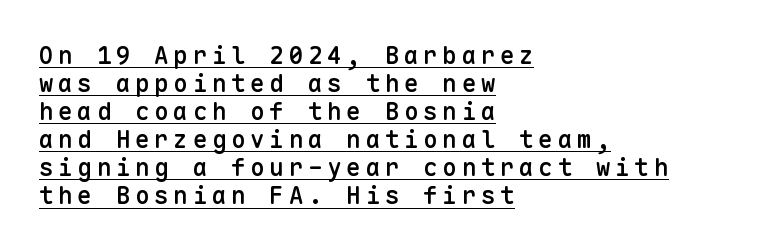
The image shows 24 px text type, upright; set left-aligned, line spacing 1.17x, unusually wide letter spacing (+0.2 em), underlined.
